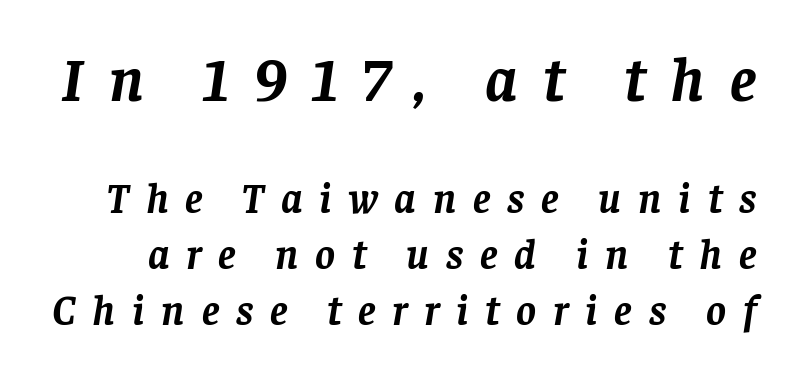
Q: Is the text bold? A: Yes.
Q: Is the text italic (slanted)? A: Yes, it leans right by about 8 degrees.
Q: Is the typeface a serif or a sans-serif typeface? A: Serif.
Q: Is the text underlined? A: No.
Q: Is the spacing between letters normal or unusually wide? A: Unusually wide.
Q: Is the spacing between lines tight, normal or loose? A: Normal.
Q: Which block of text is set in a larger size, the first (top) or the second (bottom)? A: The first (top) one.
Q: Width (condensed, normal, or wide)? A: Normal.
Q: Stroke contrast? A: Low.
Q: x-height? A: Large.
Q: Monospaced? A: No.
